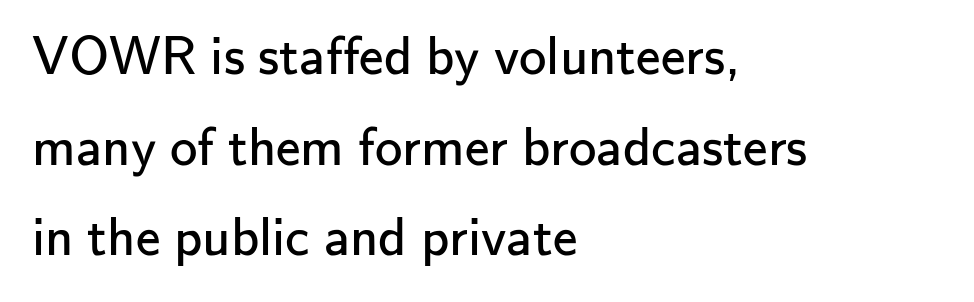
Q: Is the text bold? A: No.
Q: Is the text italic (slanted)? A: No, it is upright.
Q: Is the typeface a serif or a sans-serif typeface? A: Sans-serif.
Q: Is the text underlined? A: No.
Q: How is the paragraph aligned? A: Left-aligned.
Q: Is the spacing between letters normal or unusually wide? A: Normal.
Q: Is the spacing between lines tight, normal or loose? A: Normal.
Q: Width (condensed, normal, or wide)? A: Normal.
Q: Stroke contrast? A: Low.
Q: x-height? A: Small.
Q: Monospaced? A: No.
